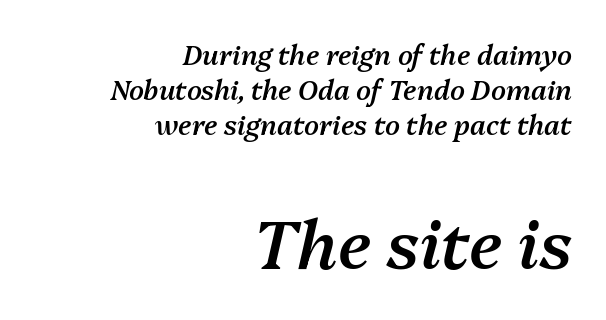
The image shows 67 px semibold type, italic (leaning right); set right-aligned, normal line spacing (1.3x), normal letter spacing, not underlined; the second (bottom) block is 2.48x larger; medium stroke contrast and a medium x-height.
